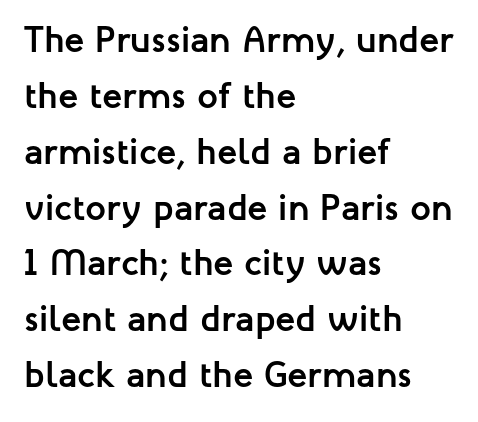
{"serif": "no", "italic": "no", "bold": "yes", "weight": "semibold", "width": "normal", "stroke_contrast": "low", "x_height": "medium", "monospaced": "no", "underline": "no", "align": "left", "line_spacing": "normal", "line_spacing_ratio": 1.51, "letter_spacing": "normal", "letter_spacing_em": 0.0, "glyph_px": 37}
